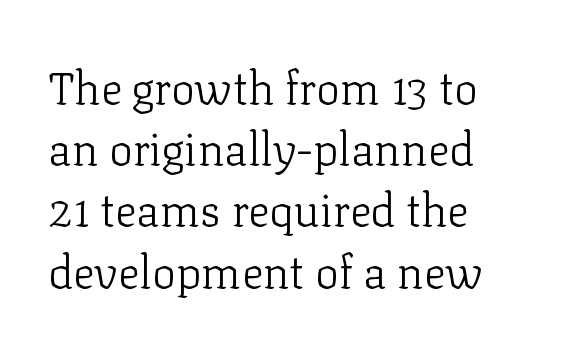
Q: Is the text bold? A: No.
Q: Is the text italic (slanted)? A: No, it is upright.
Q: Is the typeface a serif or a sans-serif typeface? A: Serif.
Q: Is the text underlined? A: No.
Q: Is the spacing between letters normal or unusually wide? A: Normal.
Q: Is the spacing between lines tight, normal or loose? A: Normal.
Q: Width (condensed, normal, or wide)? A: Normal.
Q: Stroke contrast? A: Low.
Q: x-height? A: Medium.
Q: Monospaced? A: No.
